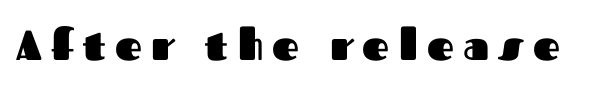
{"serif": "no", "italic": "no", "bold": "yes", "weight": "heavy", "width": "normal", "stroke_contrast": "medium", "x_height": "medium", "monospaced": "no", "underline": "no", "letter_spacing": "wide", "letter_spacing_em": 0.22, "glyph_px": 42}
